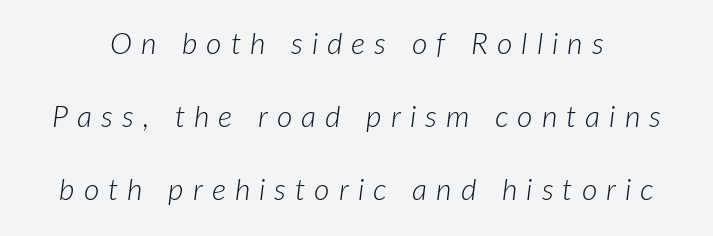
{"italic": "yes", "lean": "right", "slant_degrees": 7, "bold": "no", "weight": "light", "width": "normal", "stroke_contrast": "low", "x_height": "medium", "monospaced": "no", "underline": "no", "line_spacing": "loose", "line_spacing_ratio": 2.44, "letter_spacing": "wide", "letter_spacing_em": 0.3, "glyph_px": 30}
